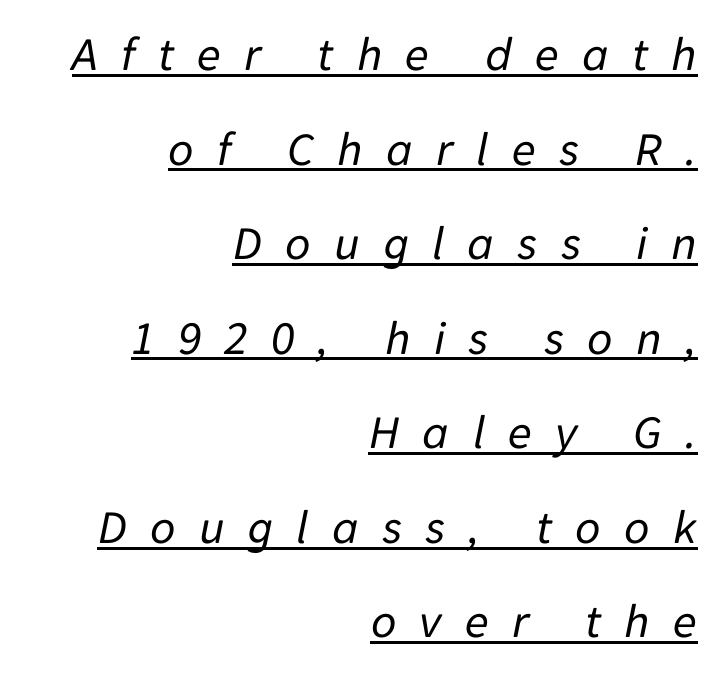
The image shows 49 px regular-weight type, italic (leaning right); set right-aligned, loose line spacing (1.93x), unusually wide letter spacing (+0.47 em), underlined; low stroke contrast and a medium x-height.
